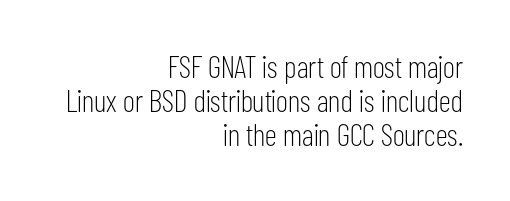
Q: Is the text bold? A: No.
Q: Is the text italic (slanted)? A: No, it is upright.
Q: Is the typeface a serif or a sans-serif typeface? A: Sans-serif.
Q: Is the text underlined? A: No.
Q: How is the paragraph aligned? A: Right-aligned.
Q: Is the spacing between letters normal or unusually wide? A: Normal.
Q: Is the spacing between lines tight, normal or loose? A: Tight.
Q: Width (condensed, normal, or wide)? A: Condensed.
Q: Stroke contrast? A: Low.
Q: x-height? A: Medium.
Q: Monospaced? A: No.
